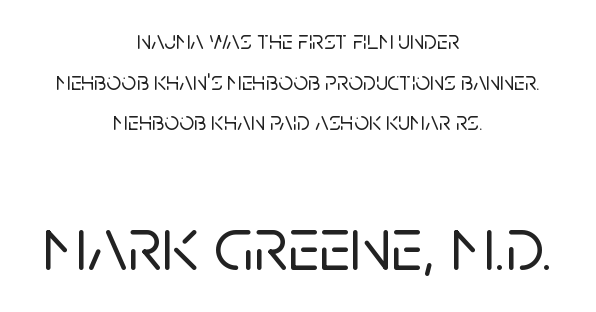
Small over large — that's the arrangement of the two blocks here. Note: no serifs on the glyphs. A typesetter would call this proportional, since set widths differ per character. Underline: absent. These lines were composed using upright roman letters. Compared with typical body copy, the letter spacing here is the same.
